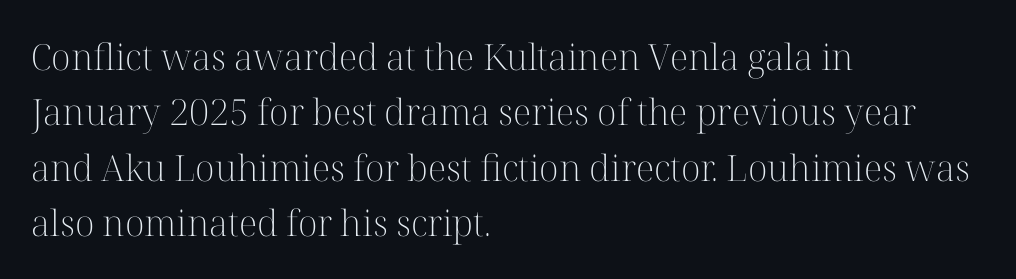
Stem width sits at or under what a default text font uses. Check under the words: just untouched page. Spacing verdict: proportional, widths tailored to each character. Observe the ordinary spacing: letters are neighbours, not strangers. One-word summary of the alignment: left.
